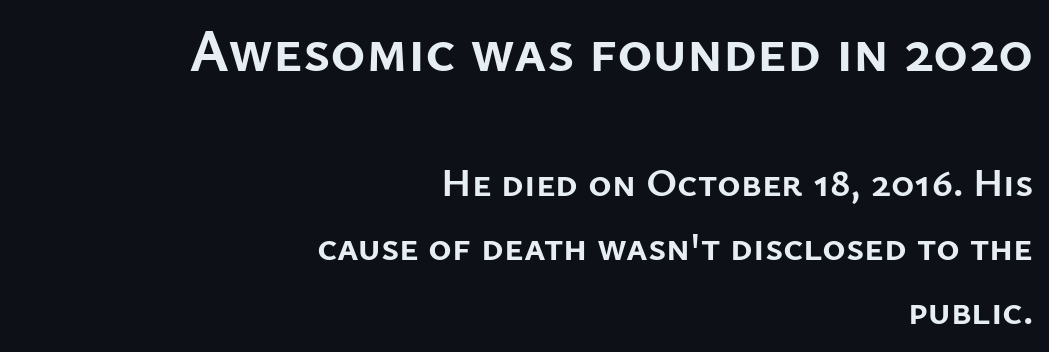
The image shows 60 px semibold sans-serif type, upright; set right-aligned, normal line spacing (1.59x), normal letter spacing, not underlined; the first (top) block is 1.5x larger; low stroke contrast and a medium x-height.
